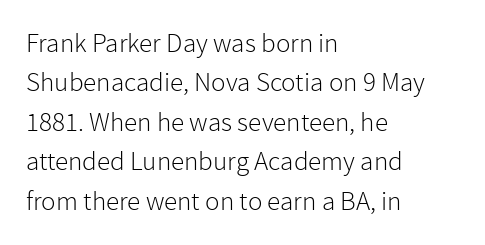
The image shows 27 px text type, upright; set left-aligned, normal line spacing (1.46x), normal letter spacing, not underlined.
